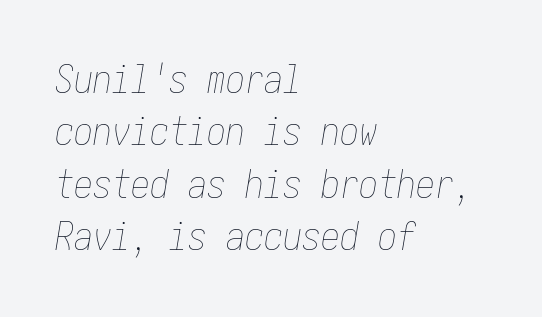
Q: Is the text bold? A: No.
Q: Is the text italic (slanted)? A: Yes, it leans right by about 10 degrees.
Q: Is the text underlined? A: No.
Q: How is the paragraph aligned? A: Left-aligned.
Q: Is the spacing between letters normal or unusually wide? A: Normal.
Q: Is the spacing between lines tight, normal or loose? A: Normal.
Q: Width (condensed, normal, or wide)? A: Condensed.
Q: Stroke contrast? A: Low.
Q: x-height? A: Medium.
